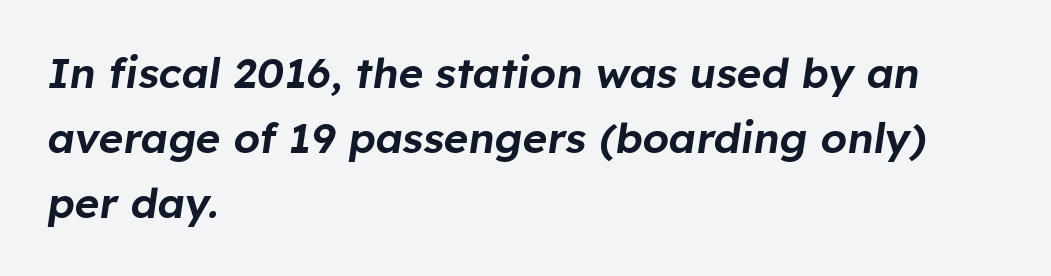
Q: Is the text italic (slanted)? A: Yes, it leans right by about 8 degrees.
Q: Is the text underlined? A: No.
Q: How is the paragraph aligned? A: Left-aligned.
Q: Is the spacing between letters normal or unusually wide? A: Normal.
Q: Is the spacing between lines tight, normal or loose? A: Normal.
Q: Width (condensed, normal, or wide)? A: Normal.
Q: Stroke contrast? A: Low.
Q: x-height? A: Medium.
Q: Monospaced? A: No.
